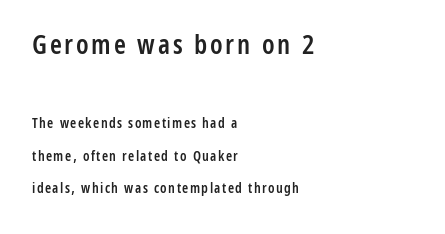
The image shows 27 px text type, upright; set left-aligned, loose line spacing (2.32x), not underlined; the first (top) block is 1.93x larger.
